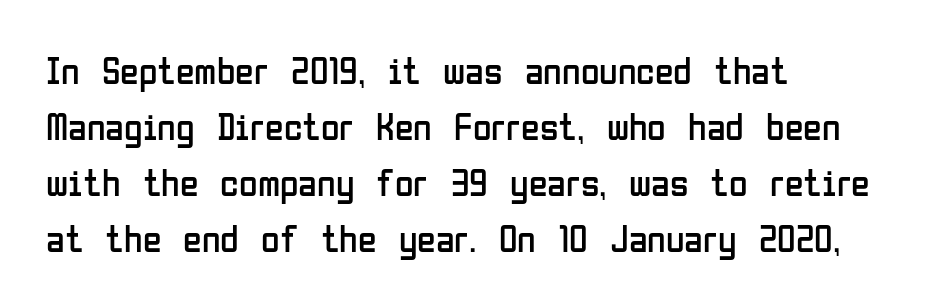
The image shows 38 px regular-weight, condensed sans-serif type, upright; set left-aligned, normal line spacing (1.47x), normal letter spacing, not underlined; low stroke contrast and a medium x-height.
